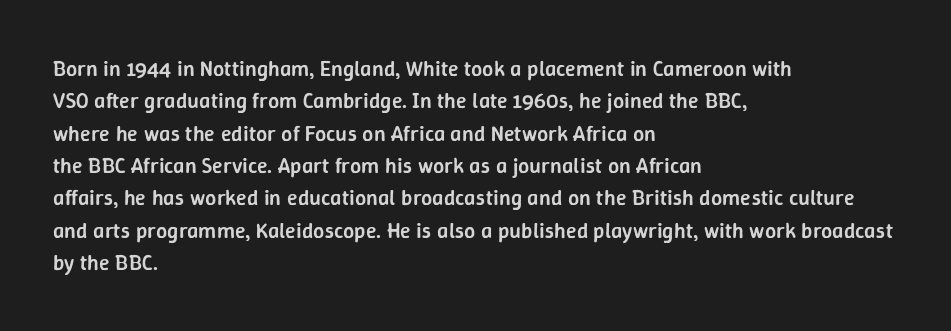
{"italic": "no", "bold": "semi", "underline": "no", "align": "left", "line_spacing": "normal", "line_spacing_ratio": 1.47, "letter_spacing": "normal", "letter_spacing_em": 0.0, "glyph_px": 22}
